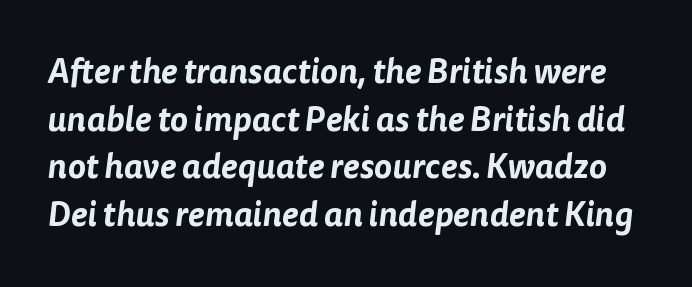
Q: Is the typeface a serif or a sans-serif typeface? A: Sans-serif.
Q: Is the text underlined? A: No.
Q: Is the spacing between letters normal or unusually wide? A: Normal.
Q: Is the spacing between lines tight, normal or loose? A: Normal.
Q: Width (condensed, normal, or wide)? A: Normal.
Q: Stroke contrast? A: Low.
Q: x-height? A: Medium.
Q: Monospaced? A: No.
